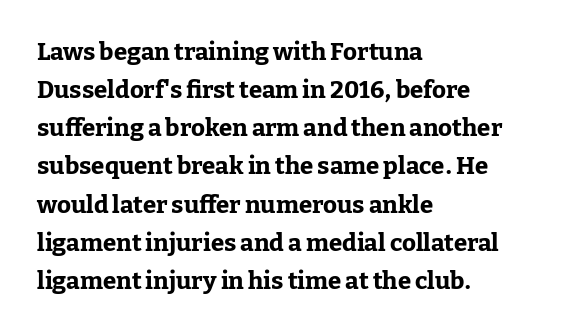
The image shows 24 px bold type, upright; set left-aligned, normal line spacing (1.59x), normal letter spacing, not underlined.
